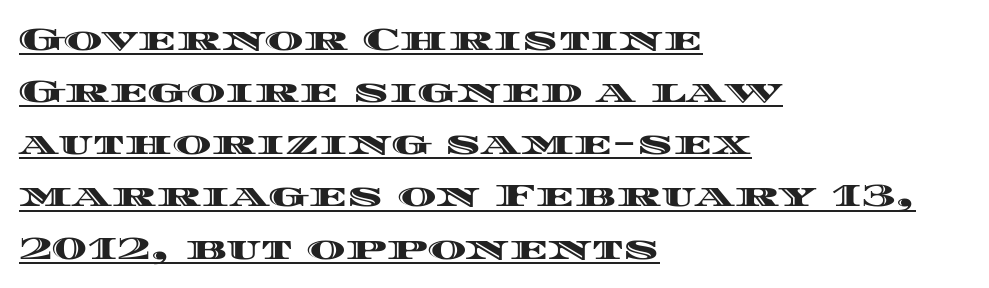
Caption: multi-line text, flush left, ragged right. A typesetter would call this zero additional tracking. The letters stand straight up with perfectly vertical stems. These characters rest on top of a visible drawn line. The rendering uses a moderate line-height, typical for paragraphs.
